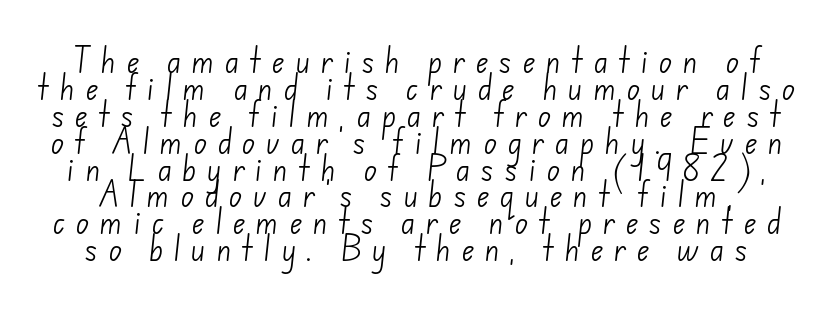
{"serif": "no", "bold": "no", "weight": "light", "width": "normal", "stroke_contrast": "low", "x_height": "small", "monospaced": "no", "underline": "no", "line_spacing": "tight", "line_spacing_ratio": 0.96, "letter_spacing": "wide", "letter_spacing_em": 0.36, "glyph_px": 28}
